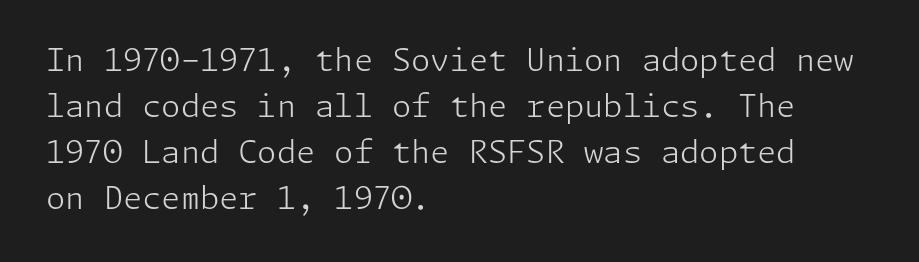
Q: Is the text bold? A: No.
Q: Is the text italic (slanted)? A: No, it is upright.
Q: Is the typeface a serif or a sans-serif typeface? A: Sans-serif.
Q: Is the text underlined? A: No.
Q: How is the paragraph aligned? A: Left-aligned.
Q: Is the spacing between letters normal or unusually wide? A: Normal.
Q: Is the spacing between lines tight, normal or loose? A: Normal.
Q: Width (condensed, normal, or wide)? A: Normal.
Q: Stroke contrast? A: Low.
Q: x-height? A: Medium.
